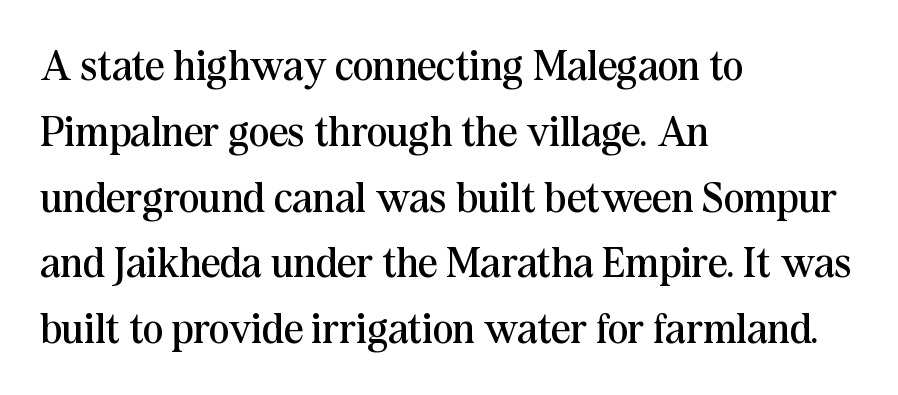
The image shows 43 px regular-weight serif type, upright; set left-aligned, normal line spacing (1.53x), normal letter spacing, not underlined; medium stroke contrast and a medium x-height.
